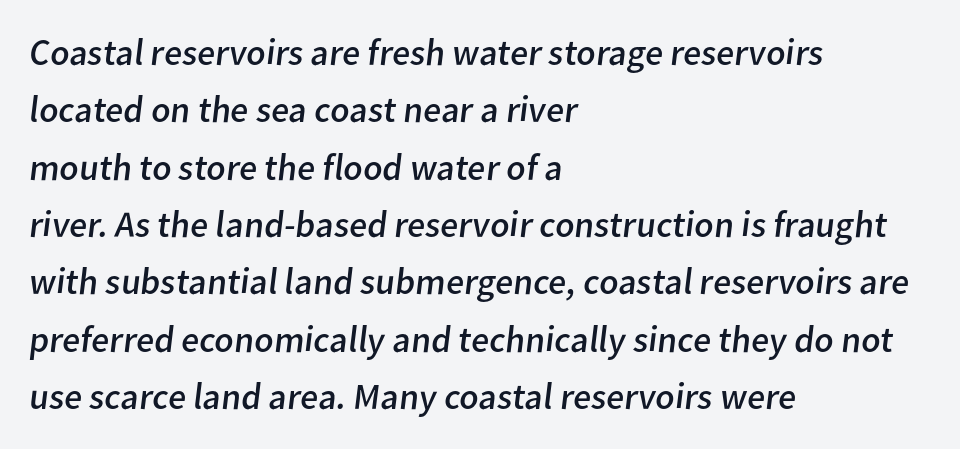
Q: Is the text bold? A: No.
Q: Is the typeface a serif or a sans-serif typeface? A: Sans-serif.
Q: Is the text underlined? A: No.
Q: How is the paragraph aligned? A: Left-aligned.
Q: Is the spacing between letters normal or unusually wide? A: Normal.
Q: Is the spacing between lines tight, normal or loose? A: Normal.
Q: Width (condensed, normal, or wide)? A: Normal.
Q: Stroke contrast? A: Low.
Q: x-height? A: Medium.
Q: Monospaced? A: No.
